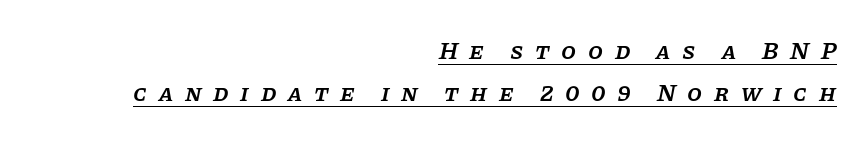
Compared with undecorated copy, this sample adds a rule below the words. Notice how the stems are inclined rather than vertical — that's the hallmark of italics. Short note: letters widely spaced. The typesetting leans somewhat heavy: a semibold.
